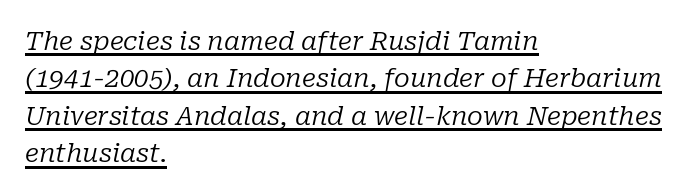
The image shows 26 px text type, italic (leaning right); set left-aligned, normal line spacing (1.44x), normal letter spacing, underlined.
